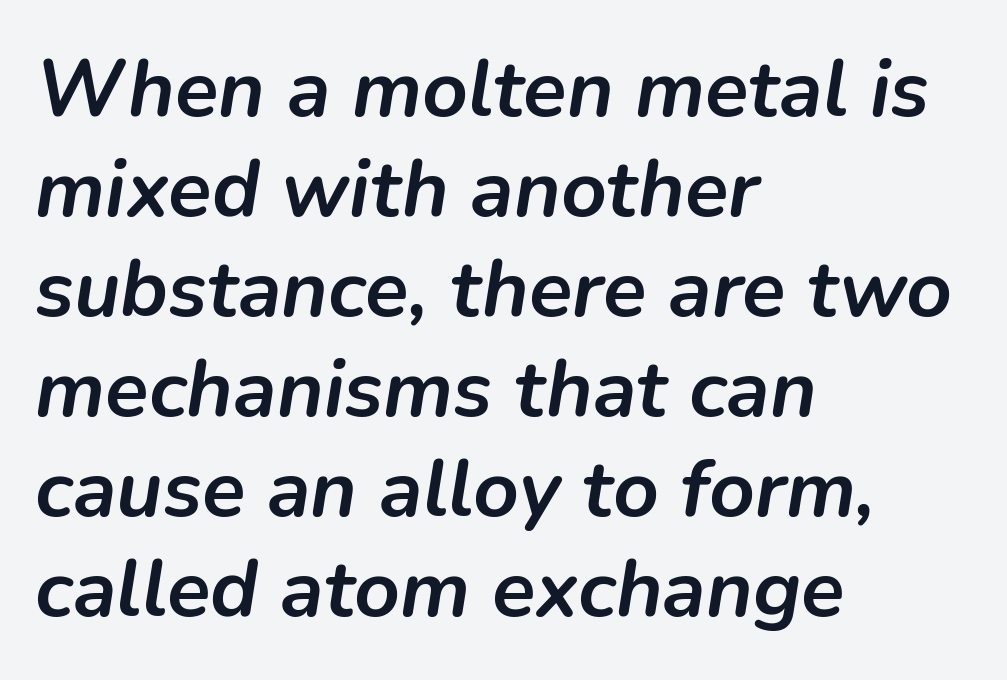
Q: Is the text bold? A: Yes.
Q: Is the text italic (slanted)? A: Yes, it leans right by about 9 degrees.
Q: Is the text underlined? A: No.
Q: How is the paragraph aligned? A: Left-aligned.
Q: Is the spacing between letters normal or unusually wide? A: Normal.
Q: Is the spacing between lines tight, normal or loose? A: Normal.
Q: Width (condensed, normal, or wide)? A: Normal.
Q: Stroke contrast? A: Low.
Q: x-height? A: Medium.
Q: Monospaced? A: No.
